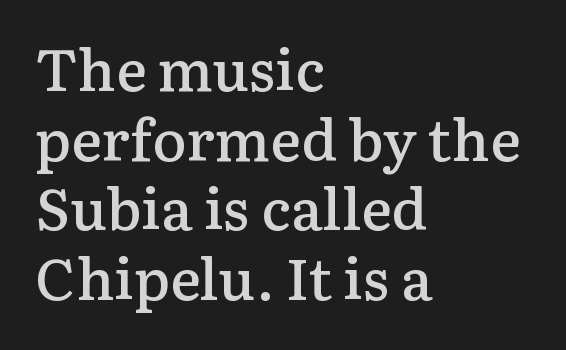
{"serif": "yes", "italic": "no", "bold": "semi", "weight": "semibold", "width": "normal", "stroke_contrast": "low", "x_height": "medium", "monospaced": "no", "underline": "no", "align": "left", "line_spacing_ratio": 1.2, "letter_spacing": "normal", "letter_spacing_em": 0.0, "glyph_px": 58}
